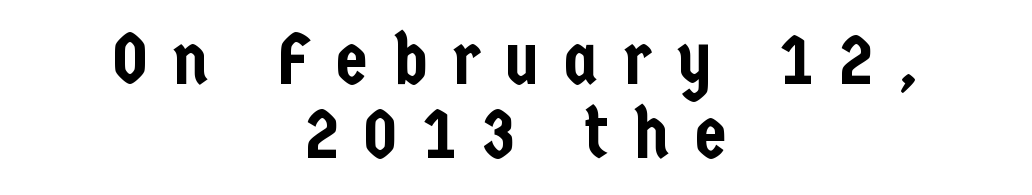
The image shows 73 px condensed sans-serif type, upright; set centered, tight line spacing (1.02x), unusually wide letter spacing (+0.34 em), not underlined; low stroke contrast and a medium x-height.
